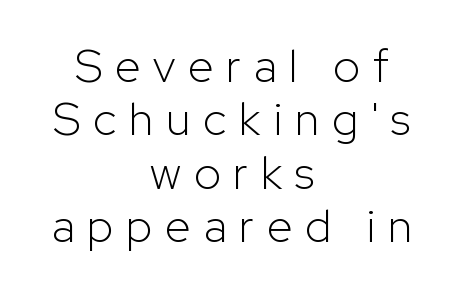
{"serif": "no", "italic": "no", "bold": "no", "weight": "light", "width": "normal", "stroke_contrast": "low", "x_height": "medium", "monospaced": "no", "underline": "no", "align": "center", "line_spacing_ratio": 1.16, "letter_spacing": "wide", "letter_spacing_em": 0.28, "glyph_px": 46}
